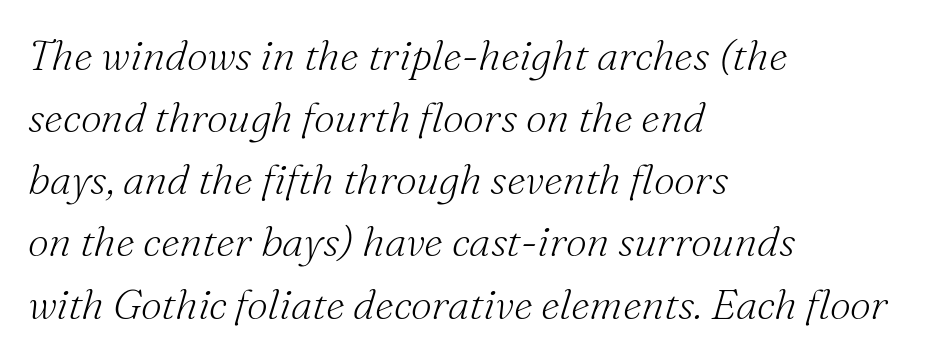
The face used here is proportionally spaced, like ordinary book or web type. No extra tracking has been applied to these lines. Check the space under the baseline: it is left empty. This reads as an unemphasized weight, regular at the heaviest.
